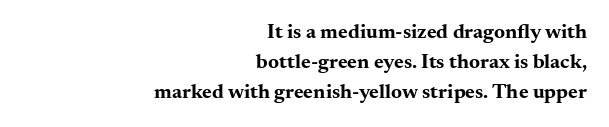
The line texture is even and compact thanks to regular tracking. The typesetter chose a ragged-left arrangement here. Bold? Absolutely — the strokes are thick and heavy. Nobody drew a line under any word here. It's the straight-up-and-down kind of type. The block of text has a typical density, with ordinary space between rows.
